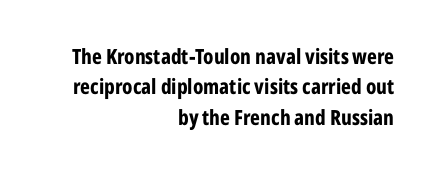
The sample has been set heavy, in full bold. Only glyphs here, with clear space below each row. Interline gaps are of average width in this sample. Line endings align vertically; line beginnings do not. The letters stand upright; this is a roman face. Inter-character spacing is left at the font's built-in metrics.
